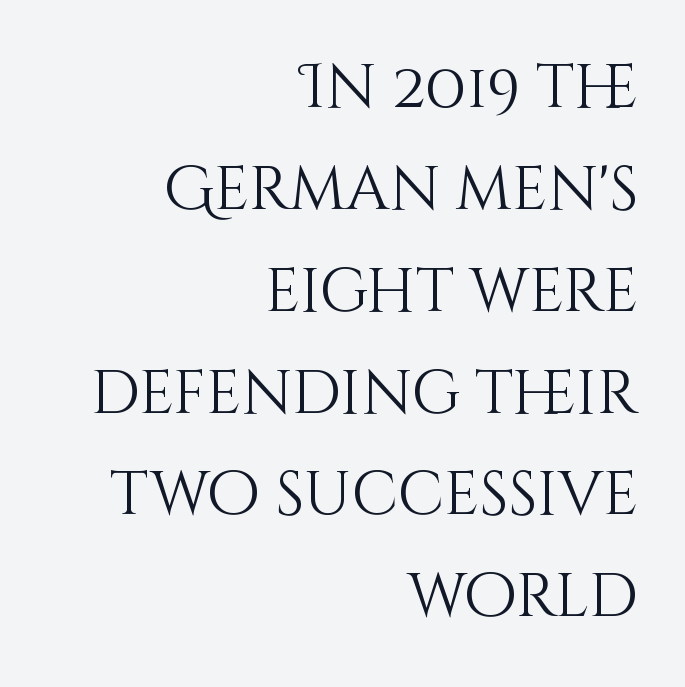
The image shows 61 px light type, upright; set right-aligned, normal line spacing (1.67x), normal letter spacing, not underlined; medium stroke contrast and a large x-height.
